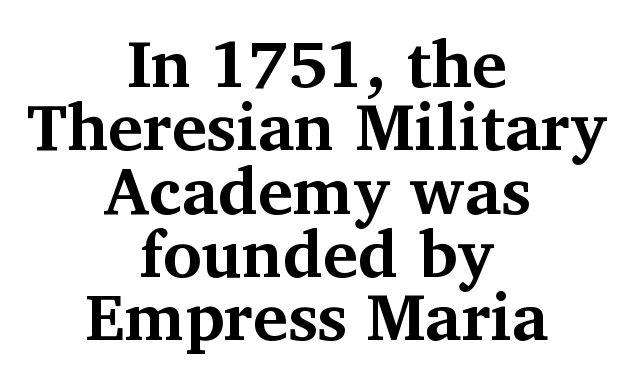
Q: Is the text bold? A: Yes.
Q: Is the text italic (slanted)? A: No, it is upright.
Q: Is the typeface a serif or a sans-serif typeface? A: Serif.
Q: Is the text underlined? A: No.
Q: How is the paragraph aligned? A: Centered.
Q: Is the spacing between letters normal or unusually wide? A: Normal.
Q: Is the spacing between lines tight, normal or loose? A: Tight.
Q: Width (condensed, normal, or wide)? A: Normal.
Q: Stroke contrast? A: Medium.
Q: x-height? A: Medium.
Q: Monospaced? A: No.
